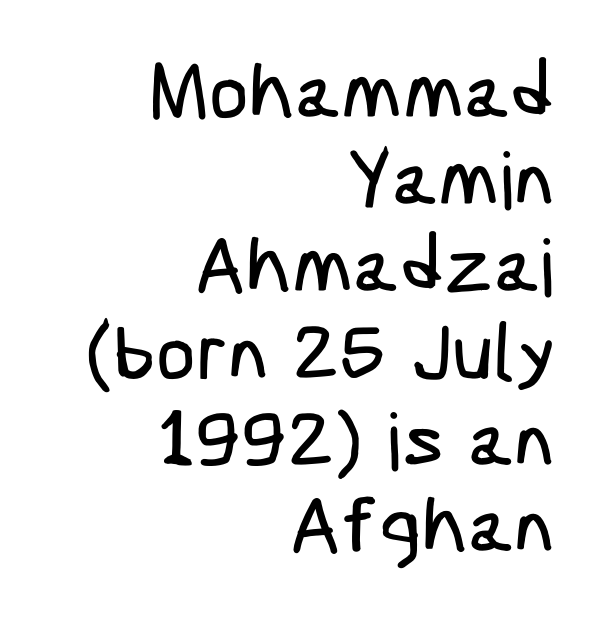
The image shows 79 px condensed sans-serif type; set right-aligned, tight line spacing (1.1x), normal letter spacing, not underlined; low stroke contrast and a medium x-height.
